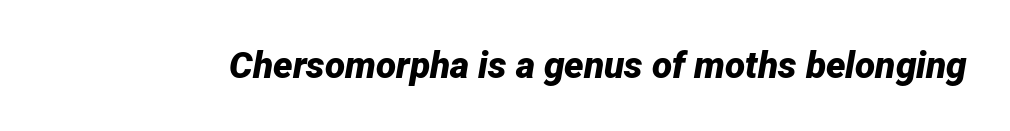
{"italic": "yes", "lean": "right", "slant_degrees": 12, "bold": "yes", "weight": "bold", "width": "normal", "stroke_contrast": "low", "x_height": "medium", "monospaced": "no", "underline": "no", "letter_spacing": "normal", "letter_spacing_em": 0.0, "glyph_px": 37}
